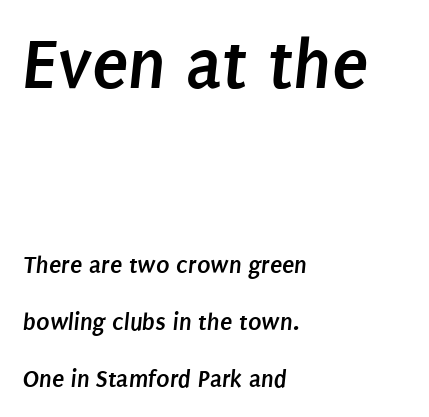
Does the copy run flush right? No — it runs flush left. Weight: bold. No word sits above an underline. Line spacing here is loose. A student would notice the top passage is typeset larger than what follows. This rendering leaves character spacing at its baseline value.
